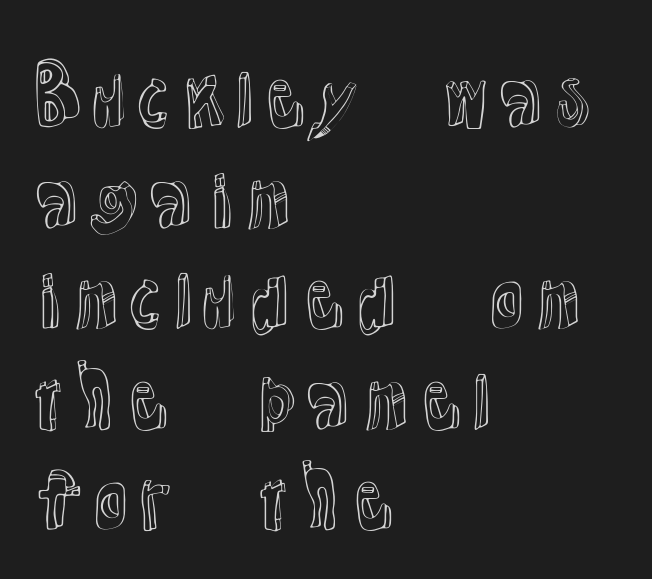
Q: Is the text italic (slanted)? A: No, it is upright.
Q: Is the text underlined? A: No.
Q: How is the paragraph aligned? A: Left-aligned.
Q: Is the spacing between letters normal or unusually wide? A: Normal.
Q: Is the spacing between lines tight, normal or loose? A: Normal.
Q: Width (condensed, normal, or wide)? A: Normal.
Q: x-height? A: Medium.
Q: Monospaced? A: No.
